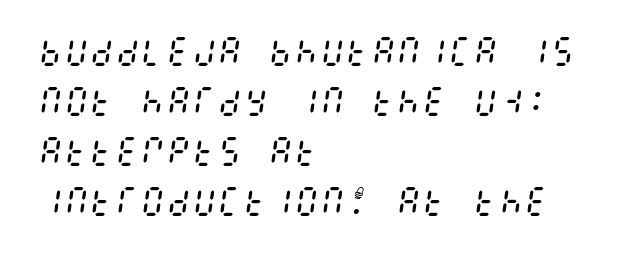
The face looks like a standard text weight, possibly lighter. Is the block centered? No — it sits flush against the left margin. The designer left line spacing at the default. Observe the ordinary spacing: letters are neighbours, not strangers.
